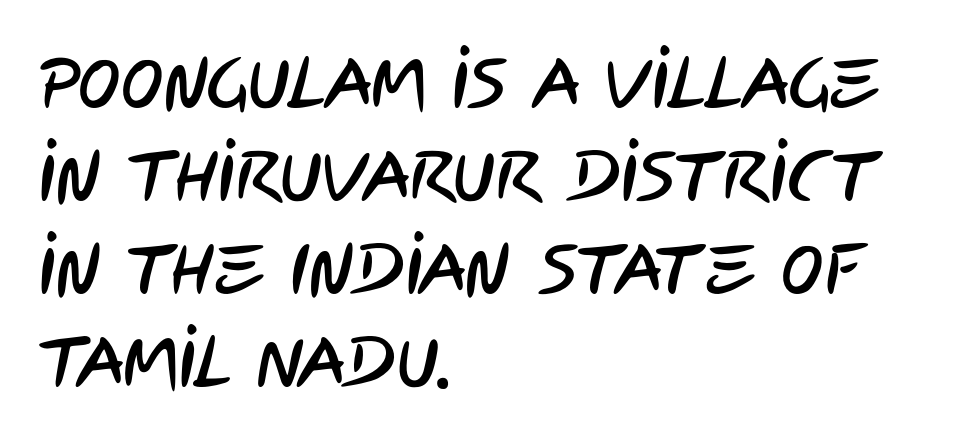
{"serif": "no", "width": "condensed", "stroke_contrast": "low", "x_height": "large", "monospaced": "no", "underline": "no", "align": "left", "line_spacing": "normal", "line_spacing_ratio": 1.31, "letter_spacing": "normal", "letter_spacing_em": 0.0, "glyph_px": 71}
